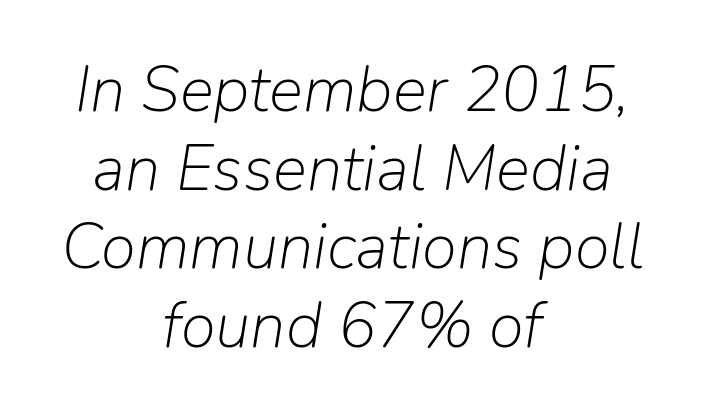
This rendering uses center alignment, leaving both contours irregular but symmetric. The face used here has a pronounced slope to its letters. Nobody drew a line under any word here. The passage shown is typed in a proportional face where columns would drift. No chunkiness to these letters — they're not bold.
